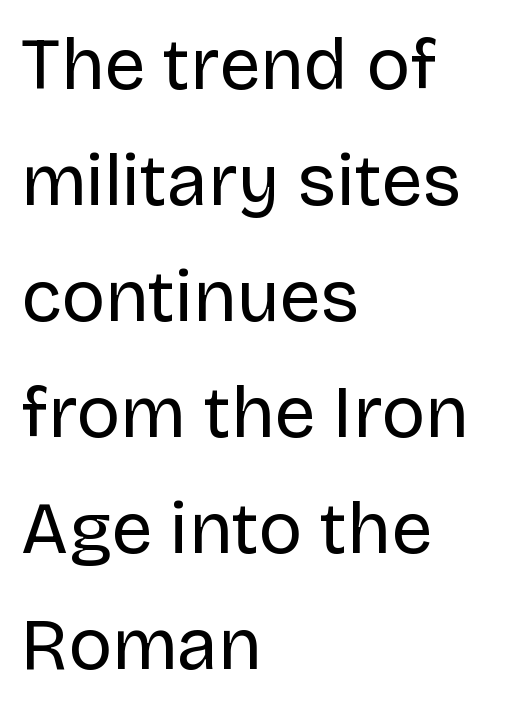
Q: Is the text bold? A: No.
Q: Is the text italic (slanted)? A: No, it is upright.
Q: Is the typeface a serif or a sans-serif typeface? A: Sans-serif.
Q: Is the text underlined? A: No.
Q: How is the paragraph aligned? A: Left-aligned.
Q: Is the spacing between letters normal or unusually wide? A: Normal.
Q: Is the spacing between lines tight, normal or loose? A: Normal.
Q: Width (condensed, normal, or wide)? A: Normal.
Q: Stroke contrast? A: Low.
Q: x-height? A: Large.
Q: Monospaced? A: No.
